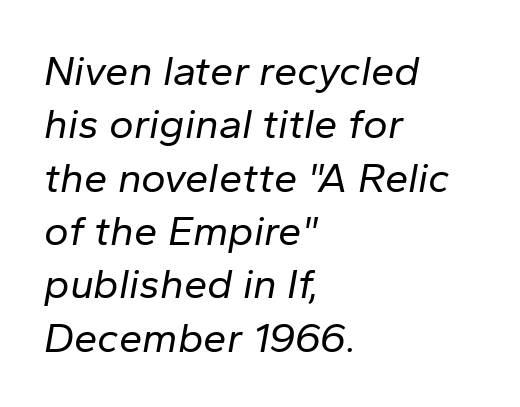
This sample uses an oblique cut, with every glyph tilted off the vertical. Visually the block forms a straight wall on the left and a jagged coastline on the right. Leading: standard. You could not count columns in this text — the font is proportionally spaced.
